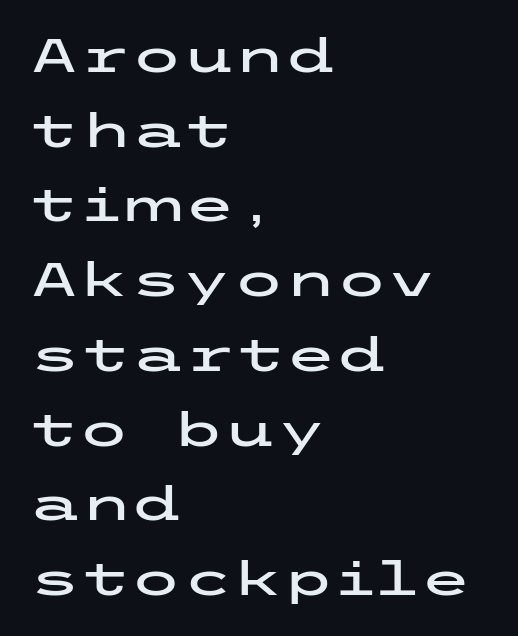
Q: Is the text italic (slanted)? A: No, it is upright.
Q: Is the typeface a serif or a sans-serif typeface? A: Sans-serif.
Q: Is the text underlined? A: No.
Q: How is the paragraph aligned? A: Left-aligned.
Q: Is the spacing between letters normal or unusually wide? A: Normal.
Q: Is the spacing between lines tight, normal or loose? A: Normal.
Q: Width (condensed, normal, or wide)? A: Wide.
Q: Stroke contrast? A: Low.
Q: x-height? A: Medium.
